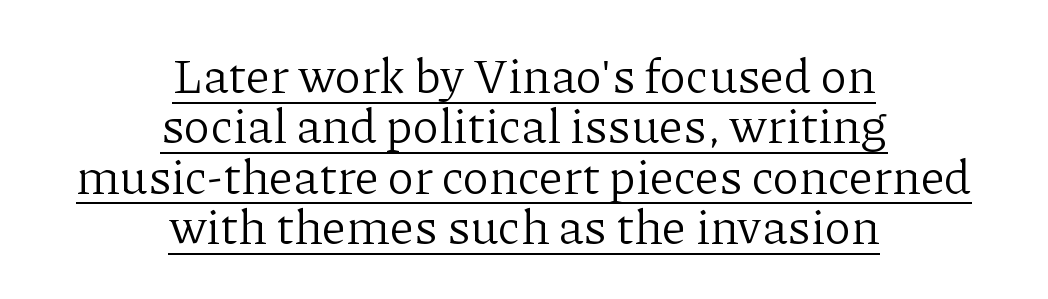
Q: Is the text bold? A: No.
Q: Is the text italic (slanted)? A: No, it is upright.
Q: Is the typeface a serif or a sans-serif typeface? A: Serif.
Q: Is the text underlined? A: Yes.
Q: How is the paragraph aligned? A: Centered.
Q: Is the spacing between letters normal or unusually wide? A: Normal.
Q: Is the spacing between lines tight, normal or loose? A: Tight.
Q: Width (condensed, normal, or wide)? A: Normal.
Q: Stroke contrast? A: Low.
Q: x-height? A: Medium.
Q: Monospaced? A: No.
